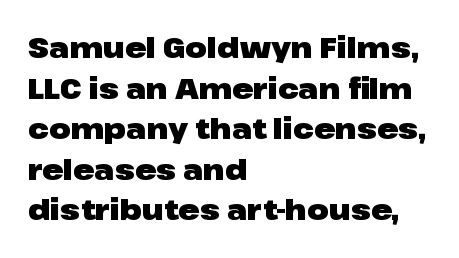
The image shows 28 px heavy, wide sans-serif type, upright; set left-aligned, normal line spacing (1.45x), normal letter spacing, not underlined; low stroke contrast and a medium x-height.
